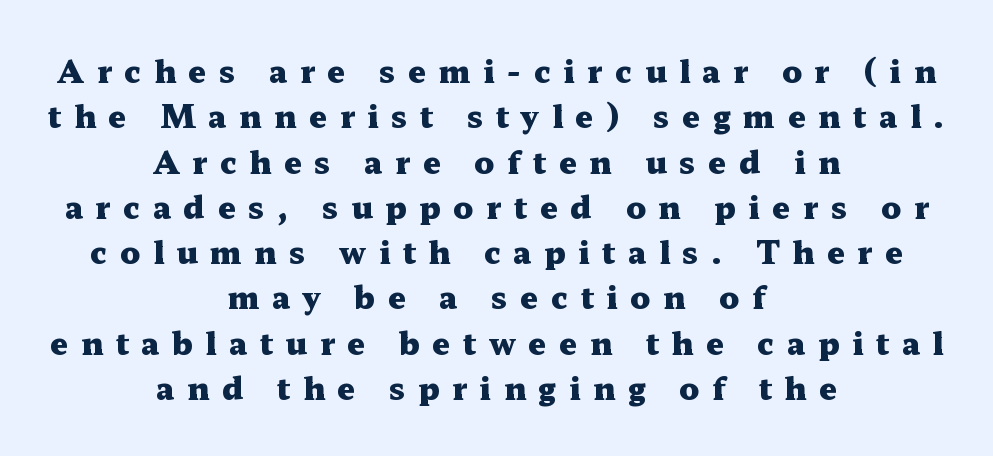
Notice how the passage keeps no hard edge, just a central spine. Rendered with straight, roman letterforms. There is plenty of visible air inserted between adjacent glyphs. Successive baselines arrive at the customary interval. A clean baseline with only descenders dipping below it. The passage shown is typed in a proportional face where columns would drift.
